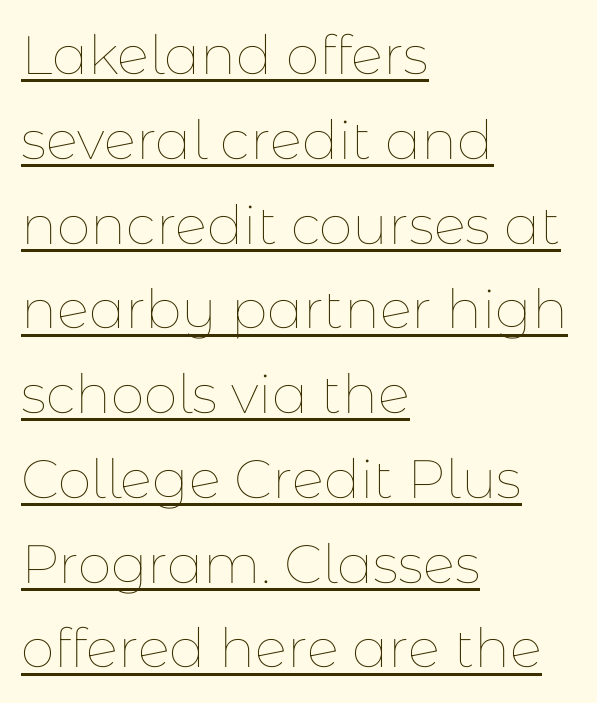
{"italic": "no", "bold": "no", "weight": "thin", "width": "normal", "stroke_contrast": "low", "x_height": "medium", "monospaced": "no", "underline": "yes", "align": "left", "line_spacing": "normal", "line_spacing_ratio": 1.57, "letter_spacing": "normal", "letter_spacing_em": 0.0, "glyph_px": 54}
